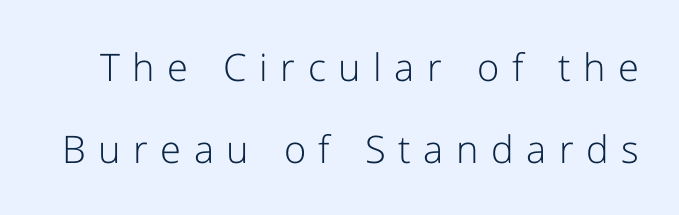
The words here are not underlined. The passage shown is typed in a proportional face where columns would drift. Posture: upright roman. The lines are spread far apart with generous leading.
